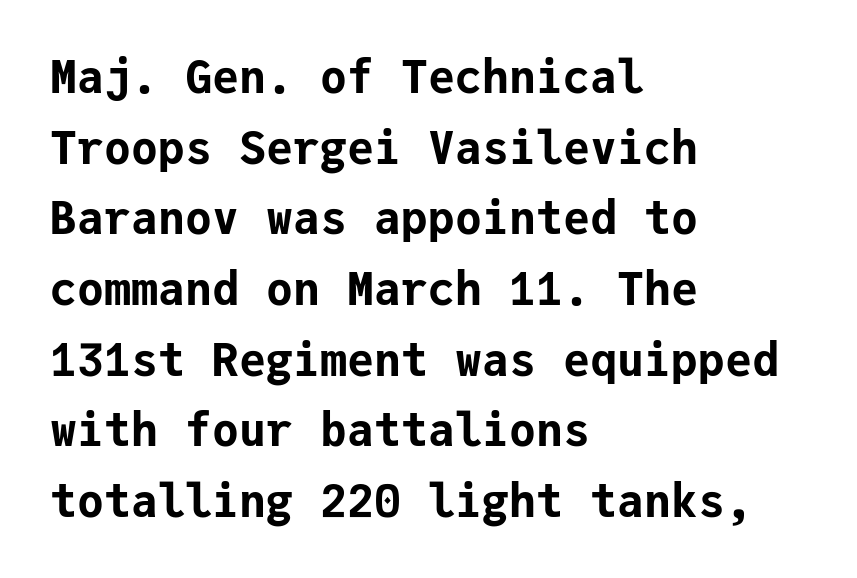
The image shows 45 px bold sans-serif type, upright, monospaced; set left-aligned, normal line spacing (1.57x), normal letter spacing, not underlined; low stroke contrast and a medium x-height.
